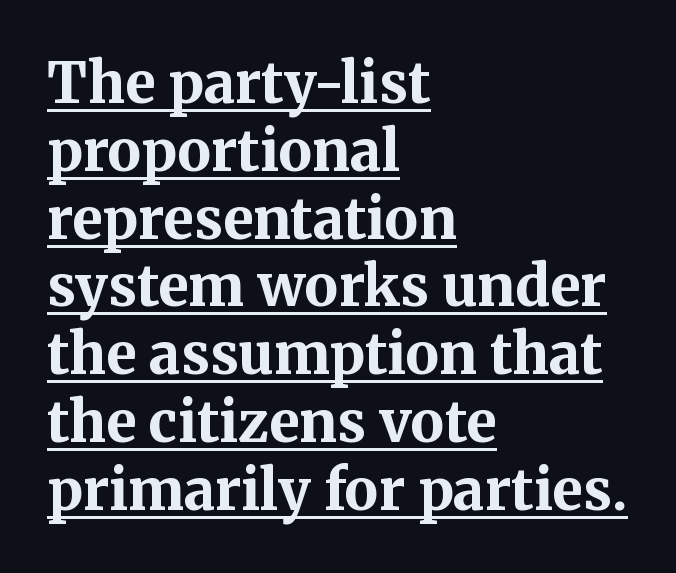
Notice how the stems are strictly vertical — no italics here. The glyphs in this specimen are seriffed. Looks like someone drew a line under every word here. Varying glyph widths throughout — classic text-font behaviour.
